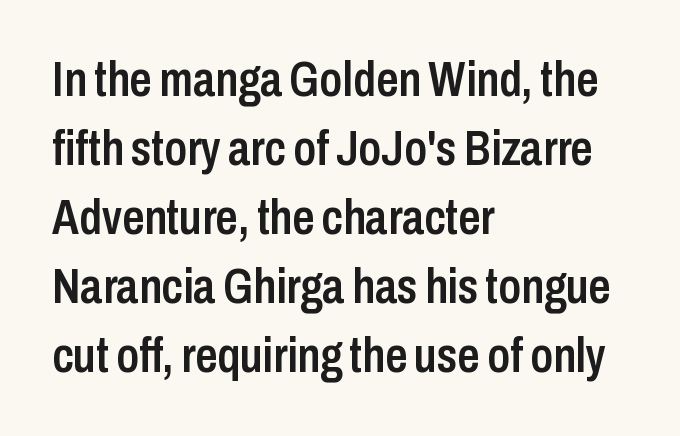
{"serif": "no", "italic": "no", "bold": "semi", "weight": "semibold", "width": "condensed", "stroke_contrast": "low", "x_height": "medium", "monospaced": "no", "underline": "no", "align": "left", "line_spacing": "normal", "line_spacing_ratio": 1.41, "letter_spacing": "normal", "letter_spacing_em": 0.0, "glyph_px": 49}
